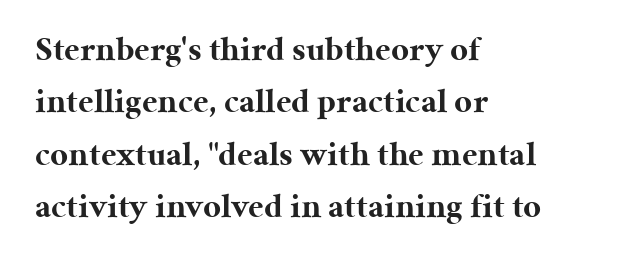
{"serif": "yes", "italic": "no", "bold": "yes", "weight": "bold", "width": "normal", "stroke_contrast": "medium", "x_height": "medium", "monospaced": "no", "underline": "no", "align": "left", "line_spacing": "normal", "line_spacing_ratio": 1.5, "letter_spacing": "normal", "letter_spacing_em": 0.0, "glyph_px": 35}
